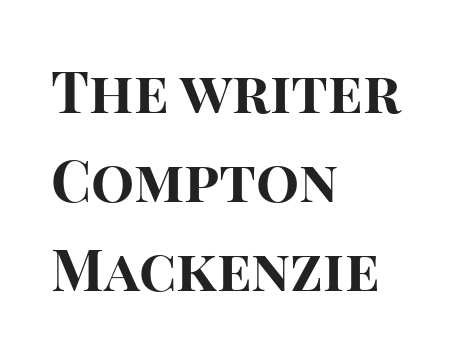
Q: Is the text bold? A: Yes.
Q: Is the text italic (slanted)? A: No, it is upright.
Q: Is the typeface a serif or a sans-serif typeface? A: Sans-serif.
Q: Is the text underlined? A: No.
Q: How is the paragraph aligned? A: Left-aligned.
Q: Is the spacing between letters normal or unusually wide? A: Normal.
Q: Is the spacing between lines tight, normal or loose? A: Normal.
Q: Width (condensed, normal, or wide)? A: Normal.
Q: Stroke contrast? A: High.
Q: x-height? A: Large.
Q: Monospaced? A: No.
